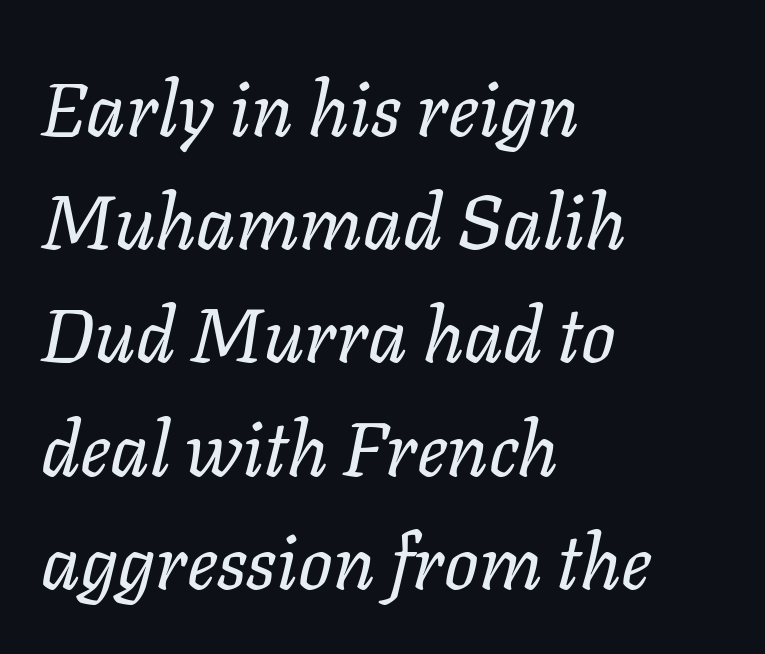
Q: Is the text bold? A: No.
Q: Is the text italic (slanted)? A: Yes, it leans right by about 11 degrees.
Q: Is the text underlined? A: No.
Q: How is the paragraph aligned? A: Left-aligned.
Q: Is the spacing between letters normal or unusually wide? A: Normal.
Q: Is the spacing between lines tight, normal or loose? A: Normal.
Q: Width (condensed, normal, or wide)? A: Normal.
Q: Stroke contrast? A: Low.
Q: x-height? A: Medium.
Q: Monospaced? A: No.
